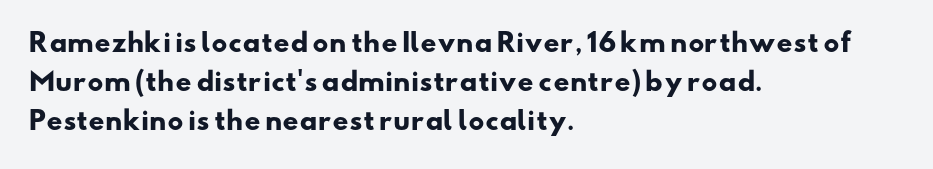
{"bold": "yes", "underline": "no", "align": "left", "line_spacing": "normal", "line_spacing_ratio": 1.57, "letter_spacing": "normal", "letter_spacing_em": 0.0, "glyph_px": 25}
